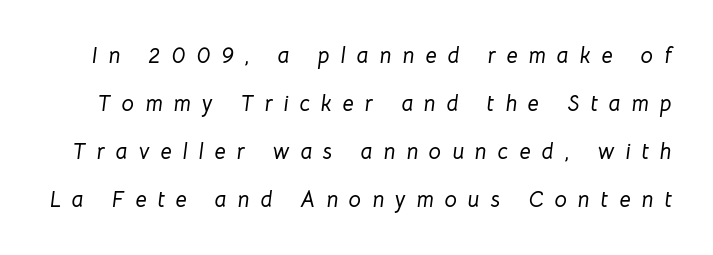
The image shows 22 px text type, italic (leaning right); set loose line spacing (2.18x), unusually wide letter spacing (+0.5 em), not underlined.
